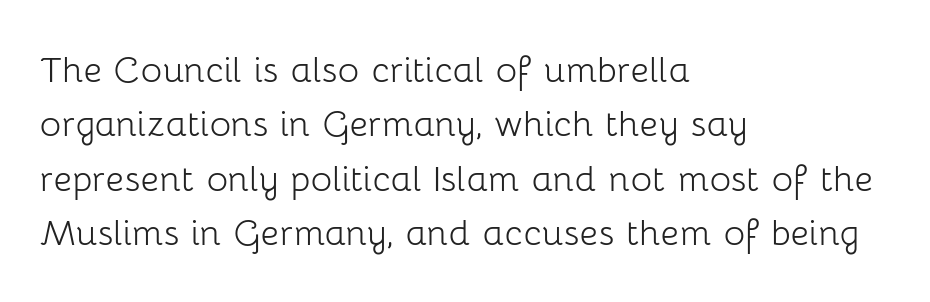
Any mark beneath the type? The region is blank. In terms of letterform style, serifs are entirely absent. Every character sits straight up, as roman type does. Here the designer chose a conventional face with non-uniform glyph widths. Default kerning and tracking; the words read as compact shapes.
